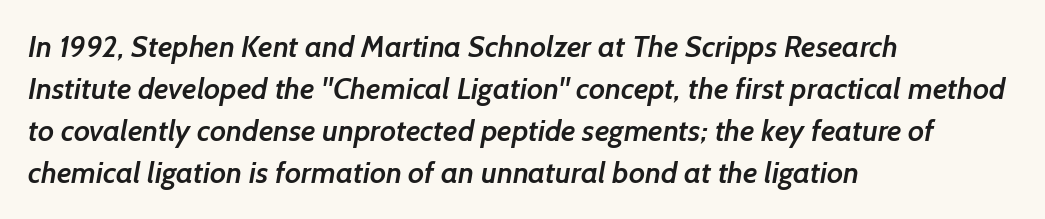
The image shows 30 px semibold sans-serif type; set left-aligned, normal line spacing (1.4x), normal letter spacing, not underlined; low stroke contrast and a medium x-height.
